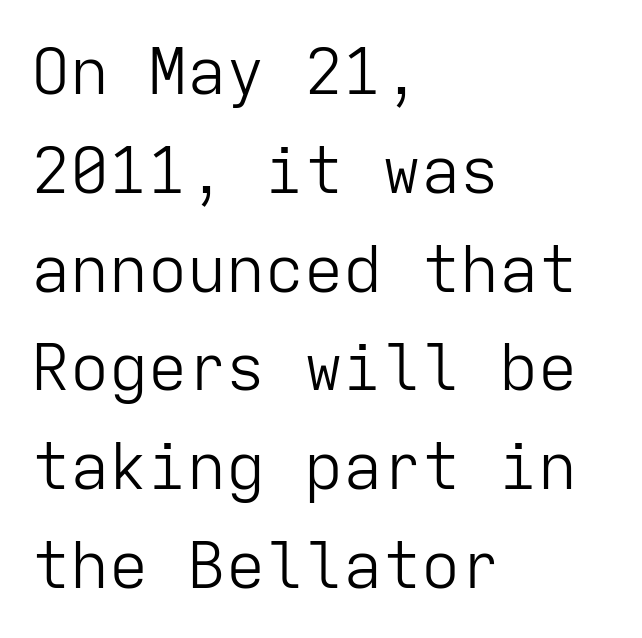
The image shows 65 px light sans-serif type, upright, monospaced; set left-aligned, normal line spacing (1.52x), normal letter spacing, not underlined; low stroke contrast and a medium x-height.
